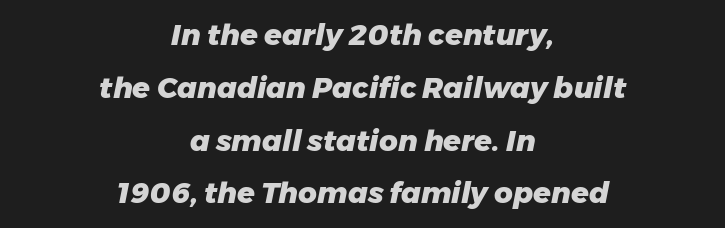
Nothing unusual about the tracking: characters are spaced as the font intends. Clear beneath every line of the passage. A dark, heavy texture on the line: the type is bold. The text carries the slant typical of an italic or oblique font.
